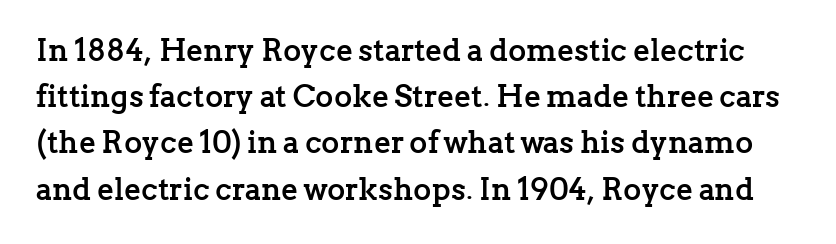
{"serif": "yes", "italic": "no", "bold": "yes", "weight": "semibold", "width": "normal", "stroke_contrast": "low", "x_height": "medium", "monospaced": "no", "underline": "no", "line_spacing": "normal", "line_spacing_ratio": 1.49, "letter_spacing": "normal", "letter_spacing_em": 0.0, "glyph_px": 31}
